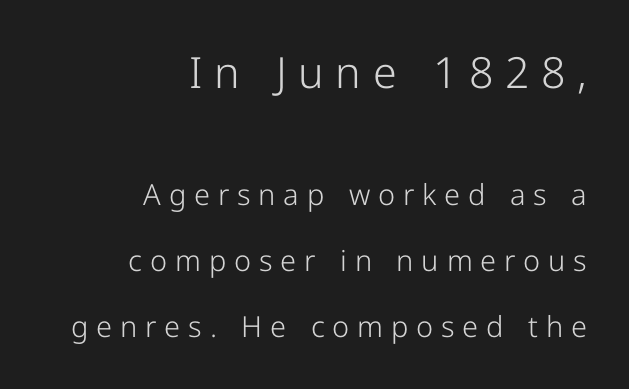
{"serif": "no", "italic": "no", "bold": "no", "weight": "light", "width": "normal", "stroke_contrast": "low", "x_height": "medium", "monospaced": "no", "underline": "no", "align": "right", "line_spacing": "loose", "line_spacing_ratio": 2.27, "letter_spacing": "wide", "letter_spacing_em": 0.27, "larger_block": "first", "size_ratio": 1.48, "glyph_px": 43}
